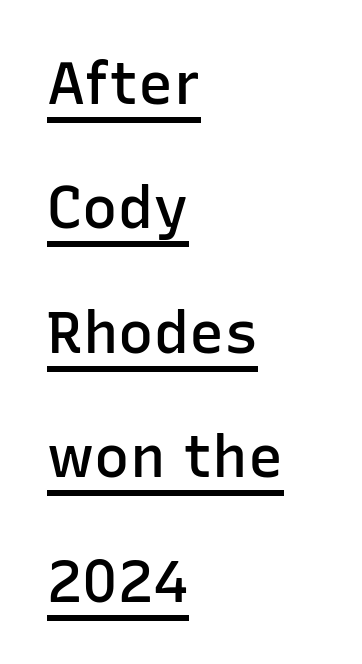
Q: Is the text bold? A: Semi-bold.
Q: Is the text italic (slanted)? A: No, it is upright.
Q: Is the typeface a serif or a sans-serif typeface? A: Sans-serif.
Q: Is the text underlined? A: Yes.
Q: How is the paragraph aligned? A: Left-aligned.
Q: Is the spacing between letters normal or unusually wide? A: Normal.
Q: Is the spacing between lines tight, normal or loose? A: Loose.
Q: Width (condensed, normal, or wide)? A: Normal.
Q: Stroke contrast? A: Low.
Q: x-height? A: Medium.
Q: Monospaced? A: No.
